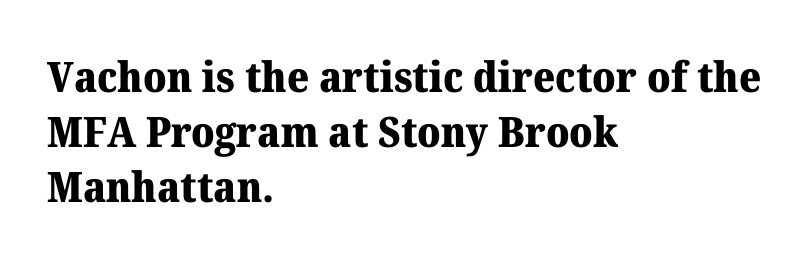
The image shows 42 px heavy serif type, upright; set left-aligned, normal line spacing (1.31x), normal letter spacing, not underlined; medium stroke contrast and a medium x-height.
